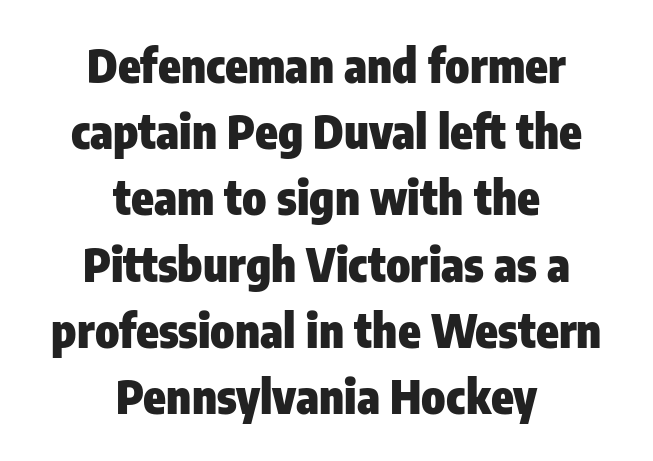
The image shows 46 px heavy, condensed sans-serif type, upright; set centered, normal line spacing (1.44x), normal letter spacing, not underlined; low stroke contrast and a medium x-height.
